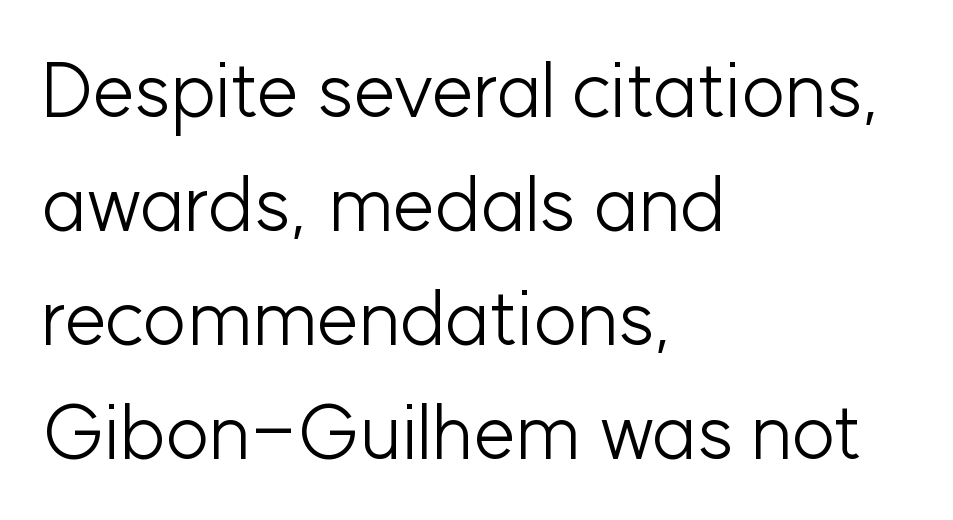
Q: Is the text bold? A: No.
Q: Is the text italic (slanted)? A: No, it is upright.
Q: Is the typeface a serif or a sans-serif typeface? A: Sans-serif.
Q: Is the text underlined? A: No.
Q: How is the paragraph aligned? A: Left-aligned.
Q: Is the spacing between letters normal or unusually wide? A: Normal.
Q: Is the spacing between lines tight, normal or loose? A: Normal.
Q: Width (condensed, normal, or wide)? A: Normal.
Q: Stroke contrast? A: Low.
Q: x-height? A: Medium.
Q: Monospaced? A: No.
